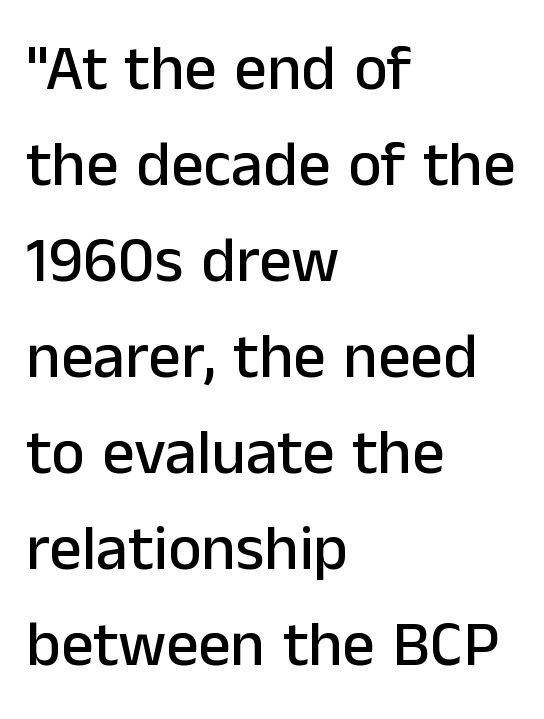
The image shows 64 px sans-serif type, upright; set left-aligned, normal line spacing (1.5x), normal letter spacing, not underlined; low stroke contrast and a medium x-height.
